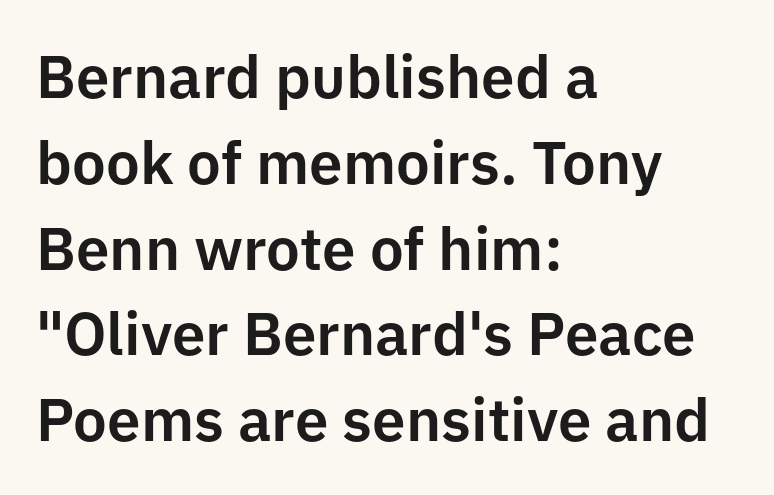
The designer left line spacing at the default. Is the letter spacing exaggerated? No — it looks like the ordinary default. Left-aligned paragraph, ragged on the right. Think of a printed novel: that variable character pitch is what you see here.
